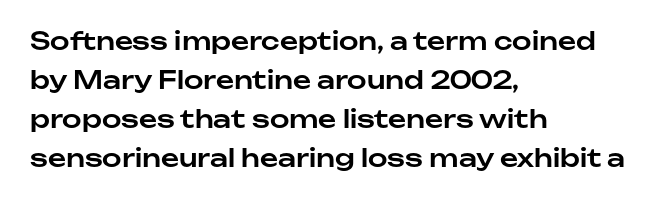
The horizontal fit of the characters is conventional and even. The passage shown stacks its lines at a standard gap. The letters stand straight up with perfectly vertical stems. Descender tails drop into unmarked territory. Is the block centered? No — it sits flush against the left margin.
